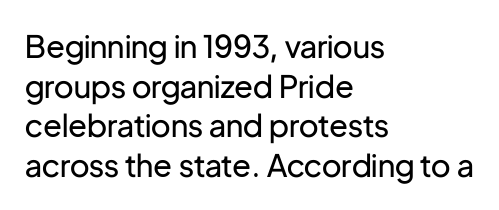
Upright lettering throughout. Compared with a typical body face, this is equally light or lighter still. This sample keeps an unexceptional amount of space between lines. The type family on display is of the sans-serif kind. Notice how the passage keeps a crisp vertical edge on the left only. These lines are rendered in a variable-pitch font.
